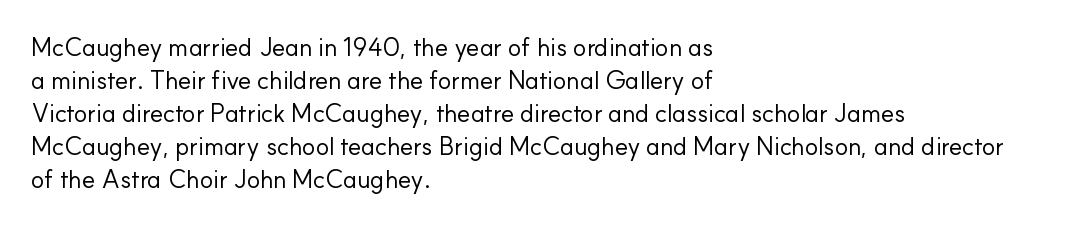
Q: Is the text bold? A: No.
Q: Is the text italic (slanted)? A: No, it is upright.
Q: Is the text underlined? A: No.
Q: How is the paragraph aligned? A: Left-aligned.
Q: Is the spacing between letters normal or unusually wide? A: Normal.
Q: Is the spacing between lines tight, normal or loose? A: Normal.
